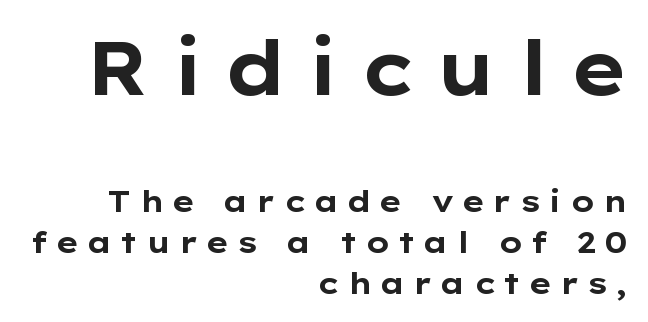
Q: Is the text bold? A: Yes.
Q: Is the text italic (slanted)? A: No, it is upright.
Q: Is the typeface a serif or a sans-serif typeface? A: Sans-serif.
Q: Is the text underlined? A: No.
Q: How is the paragraph aligned? A: Right-aligned.
Q: Is the spacing between letters normal or unusually wide? A: Unusually wide.
Q: Is the spacing between lines tight, normal or loose? A: Normal.
Q: Which block of text is set in a larger size, the first (top) or the second (bottom)? A: The first (top) one.
Q: Width (condensed, normal, or wide)? A: Wide.
Q: Stroke contrast? A: Low.
Q: x-height? A: Medium.
Q: Monospaced? A: No.
